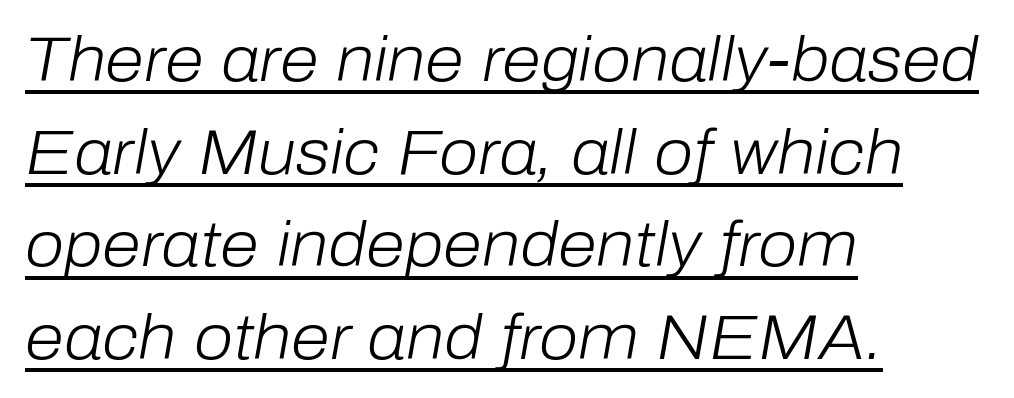
The image shows 63 px light type, italic (leaning right); set left-aligned, normal line spacing (1.47x), normal letter spacing, underlined; low stroke contrast and a medium x-height.
